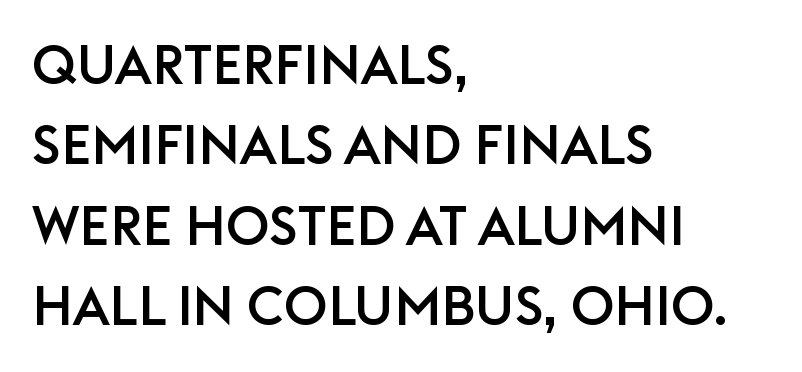
Q: Is the text italic (slanted)? A: No, it is upright.
Q: Is the typeface a serif or a sans-serif typeface? A: Sans-serif.
Q: Is the text underlined? A: No.
Q: How is the paragraph aligned? A: Left-aligned.
Q: Is the spacing between letters normal or unusually wide? A: Normal.
Q: Is the spacing between lines tight, normal or loose? A: Normal.
Q: Width (condensed, normal, or wide)? A: Normal.
Q: Stroke contrast? A: Low.
Q: x-height? A: Large.
Q: Monospaced? A: No.
